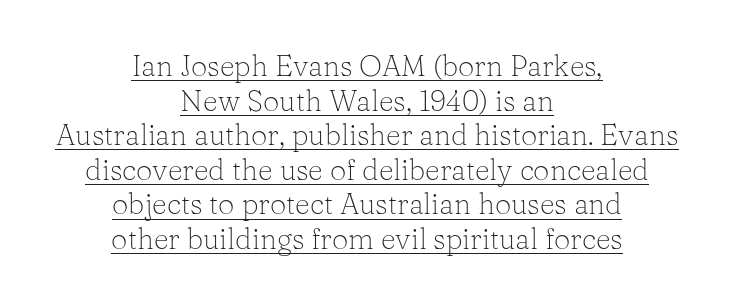
Here the designer chose a conventional face with non-uniform glyph widths. These lines stack symmetrically, like a column narrowing and widening about its center. These lines were composed using upright roman letters. Underline: present. The weight would be labelled regular, book, light, or lighter still. Words appear dense and cohesive because spacing is normal.
